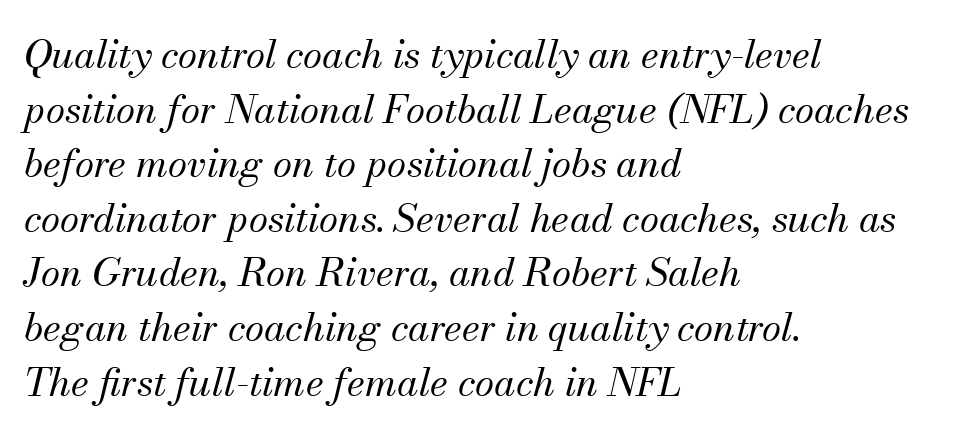
{"serif": "yes", "italic": "yes", "lean": "right", "slant_degrees": 13, "bold": "no", "weight": "regular", "width": "normal", "stroke_contrast": "medium", "x_height": "small", "monospaced": "no", "underline": "no", "align": "left", "line_spacing": "normal", "line_spacing_ratio": 1.4, "letter_spacing": "normal", "letter_spacing_em": 0.0, "glyph_px": 39}
